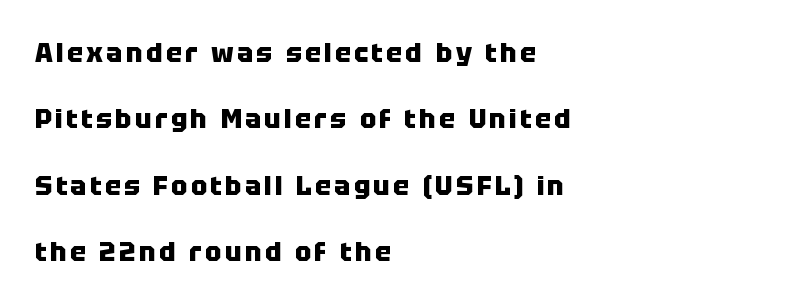
{"italic": "no", "bold": "yes", "underline": "no", "align": "left", "line_spacing": "loose", "line_spacing_ratio": 2.46, "glyph_px": 27}
